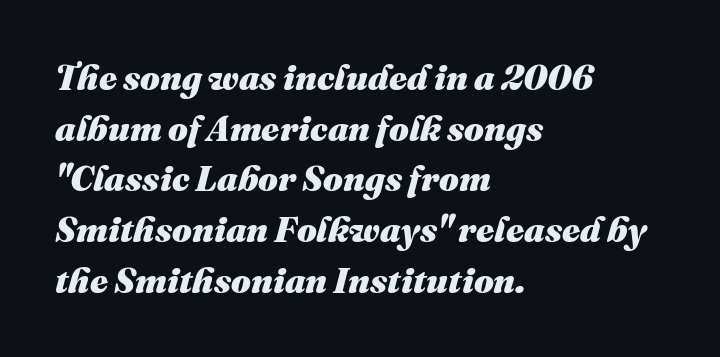
{"italic": "yes", "lean": "right", "slant_degrees": 16, "bold": "yes", "weight": "heavy", "width": "normal", "stroke_contrast": "medium", "x_height": "medium", "monospaced": "no", "underline": "no", "align": "left", "line_spacing": "normal", "line_spacing_ratio": 1.45, "letter_spacing": "normal", "letter_spacing_em": 0.0, "glyph_px": 35}
